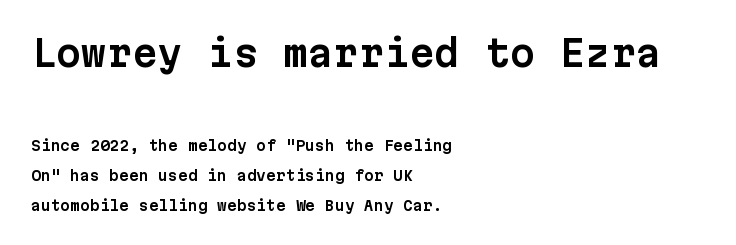
Line starts are locked; line ends wander. When letters stand straight like this, we call the style roman or upright. A typesetter would call this monospace, since all characters share one set width. The earlier block is typeset at a bigger size than the later block. Vertically, the passage feels expansive, rows floating well apart. Stroke terminals: plain, sans-serif.
